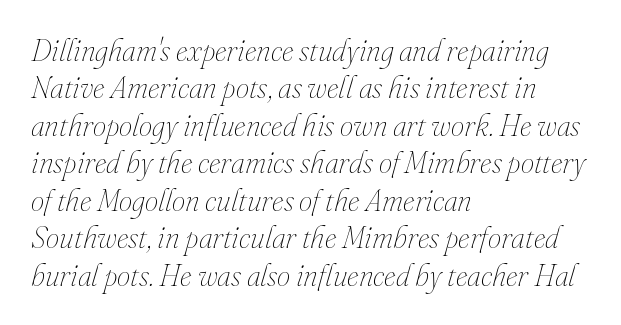
Q: Is the text bold? A: No.
Q: Is the text italic (slanted)? A: Yes, it leans right by about 16 degrees.
Q: Is the text underlined? A: No.
Q: How is the paragraph aligned? A: Left-aligned.
Q: Is the spacing between letters normal or unusually wide? A: Normal.
Q: Is the spacing between lines tight, normal or loose? A: Normal.
Q: Width (condensed, normal, or wide)? A: Normal.
Q: Stroke contrast? A: Medium.
Q: x-height? A: Small.
Q: Monospaced? A: No.
